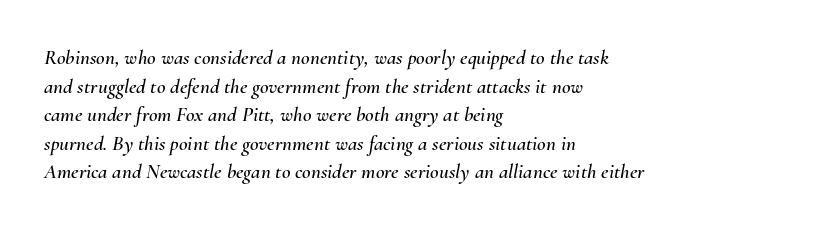
{"italic": "yes", "lean": "right", "slant_degrees": 10, "underline": "no", "align": "left", "line_spacing": "normal", "line_spacing_ratio": 1.36, "letter_spacing": "normal", "letter_spacing_em": 0.0, "glyph_px": 21}
